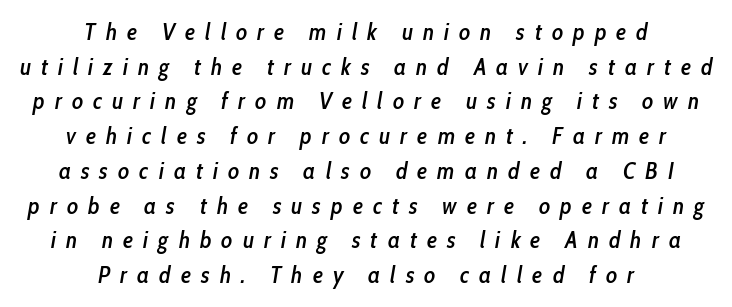
Q: Is the text bold? A: Semi-bold.
Q: Is the text italic (slanted)? A: Yes, it leans right by about 10 degrees.
Q: Is the text underlined? A: No.
Q: How is the paragraph aligned? A: Centered.
Q: Is the spacing between letters normal or unusually wide? A: Unusually wide.
Q: Is the spacing between lines tight, normal or loose? A: Normal.
